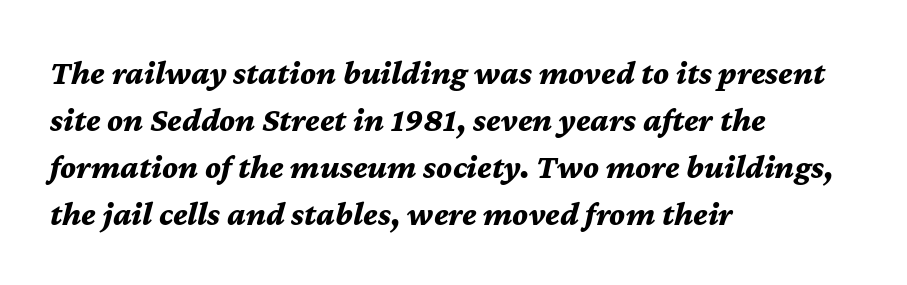
Decoration check: the copy has no underline. Heavy-handed strokes throughout: this text is bold. The rag falls on the right side of this text block. There is no visible air inserted between adjacent glyphs.
